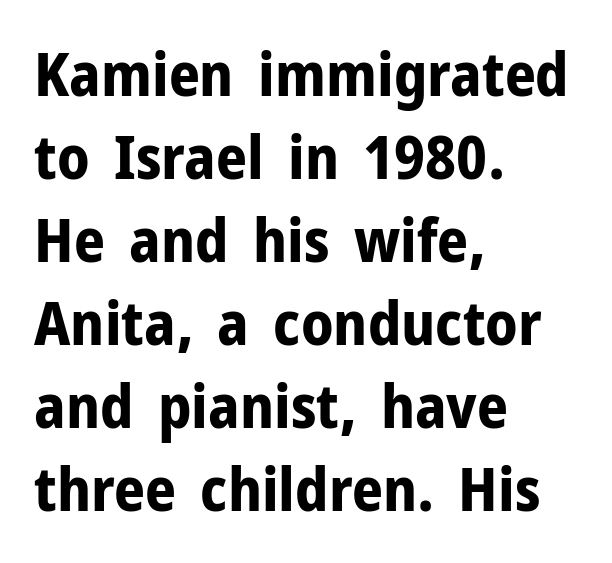
{"serif": "no", "italic": "no", "bold": "yes", "weight": "bold", "width": "normal", "stroke_contrast": "low", "x_height": "medium", "monospaced": "no", "underline": "no", "align": "left", "line_spacing": "normal", "line_spacing_ratio": 1.36, "letter_spacing": "normal", "letter_spacing_em": 0.0, "glyph_px": 61}
